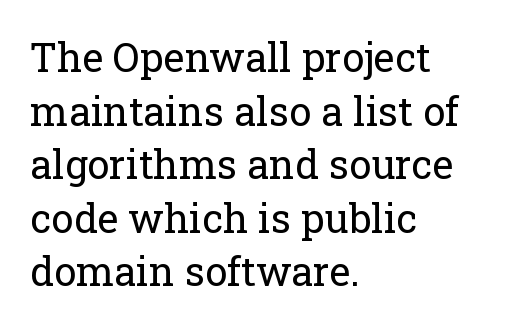
Looks like regular typesetting: each glyph gets only the width it needs. A typesetter would call this leading conventional body-copy spacing. The letters stand upright; this is a roman face. The type is set solid horizontally, with unmodified tracking. If you drew a ruler down the left edge, every line would touch it.
